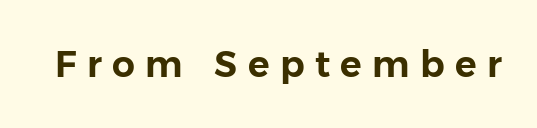
The image shows 36 px sans-serif type, upright; set unusually wide letter spacing (+0.29 em), not underlined; low stroke contrast and a medium x-height.
